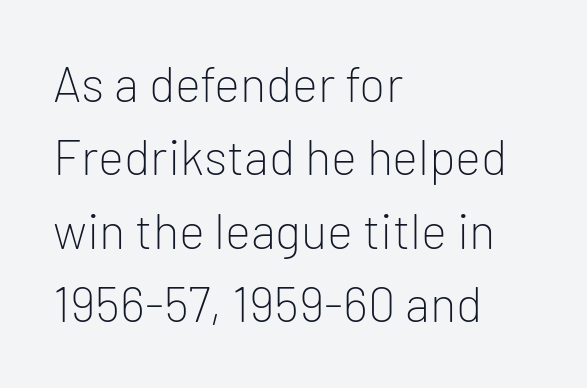
{"serif": "no", "italic": "no", "bold": "no", "weight": "light", "width": "normal", "stroke_contrast": "low", "x_height": "medium", "monospaced": "no", "underline": "no", "align": "left", "line_spacing": "normal", "line_spacing_ratio": 1.5, "letter_spacing": "normal", "letter_spacing_em": 0.0, "glyph_px": 49}
